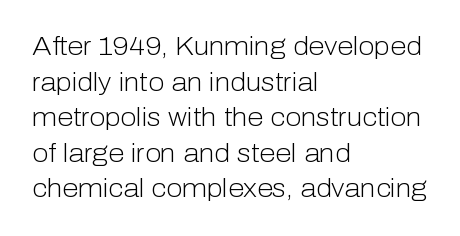
The line texture is even and compact thanks to regular tracking. Honestly, the row spacing looks completely unremarkable. Every row of glyphs begins at an identical x-position on the left. The letters stand straight up with perfectly vertical stems. Stroke thickness stays within the range of a standard reading face or lighter. Unmarked baselines from the first word to the last.
